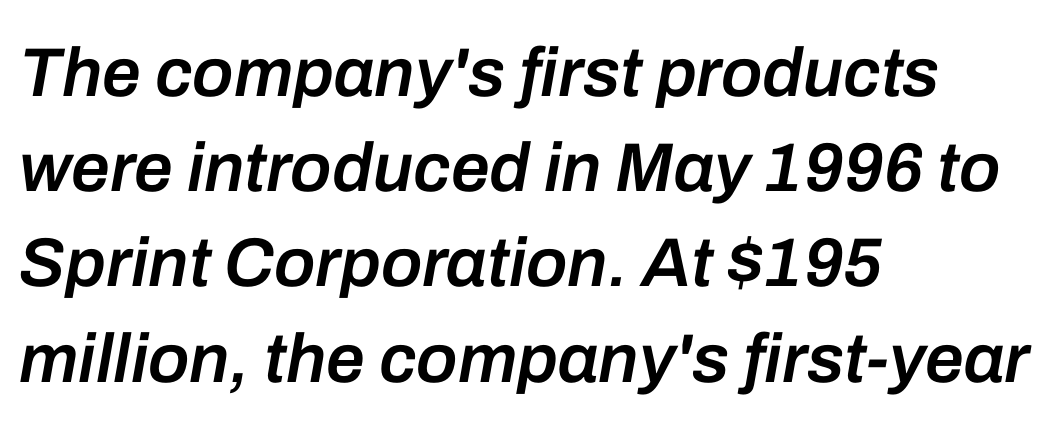
{"italic": "yes", "lean": "right", "slant_degrees": 10, "bold": "semi", "weight": "semibold", "width": "normal", "stroke_contrast": "low", "x_height": "medium", "monospaced": "no", "underline": "no", "align": "left", "line_spacing": "normal", "line_spacing_ratio": 1.38, "letter_spacing": "normal", "letter_spacing_em": 0.0, "glyph_px": 69}
